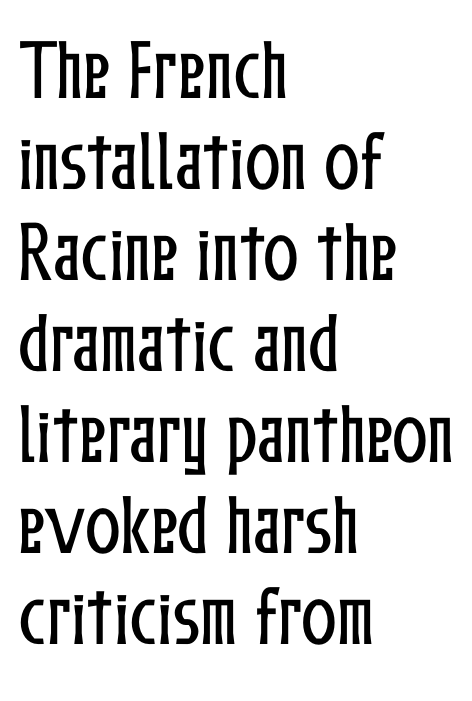
Does extra space separate the letters? No, they use regular spacing. The lettering stays uniformly vertical, giving the passage a roman look. Check under the words: just untouched page. Does the copy run flush right? No — it runs flush left. Do the characters align in a grid? No, the font is proportional. Reading down the column, the eye jumps a familiar distance to each next line.
